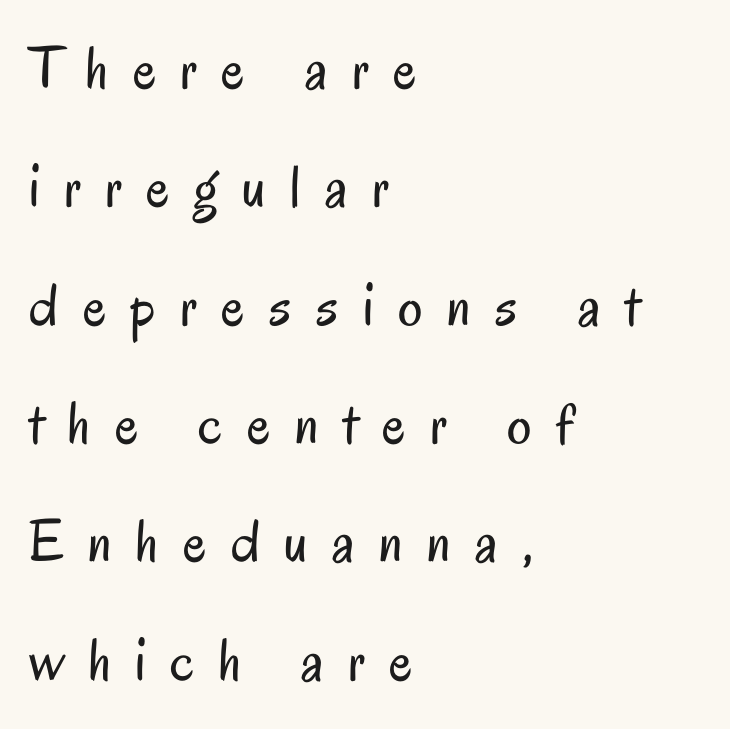
Italic? Not at all — the glyphs are vertical. Classification — sans serif. The leading is generous, giving the passage an open texture. Weight: not bold — regular or lighter. Quick note: underline off.
